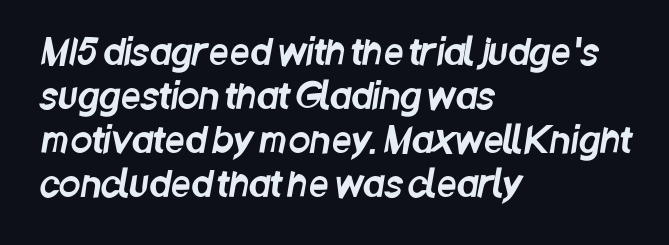
The image shows 35 px condensed sans-serif type; set left-aligned, normal line spacing (1.26x), normal letter spacing, not underlined; low stroke contrast and a large x-height.
